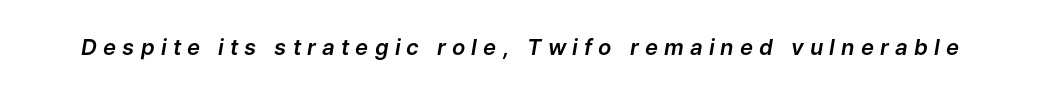
{"italic": "yes", "lean": "right", "slant_degrees": 9, "underline": "no", "letter_spacing": "wide", "letter_spacing_em": 0.28, "glyph_px": 22}
